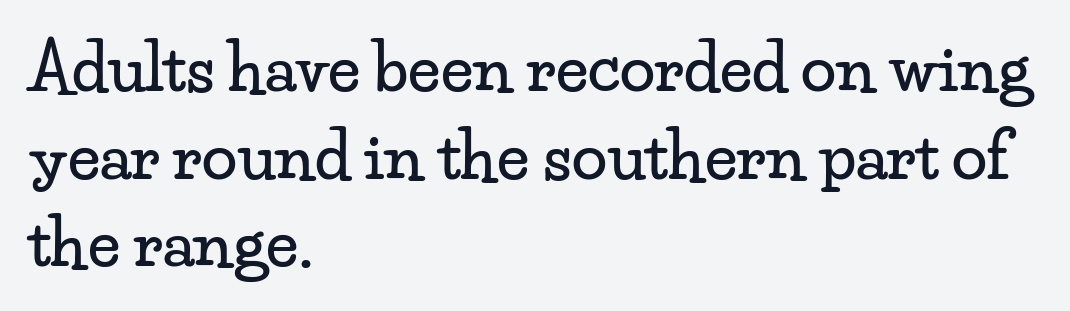
{"serif": "yes", "italic": "no", "width": "wide", "stroke_contrast": "low", "x_height": "small", "monospaced": "no", "underline": "no", "align": "left", "line_spacing": "normal", "line_spacing_ratio": 1.37, "letter_spacing": "normal", "letter_spacing_em": 0.0, "glyph_px": 64}
